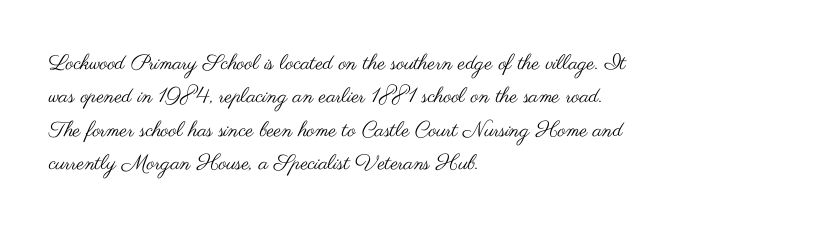
How would I describe the line gaps? Plain and ordinary. Weight: in the light-to-regular range. The type is set solid horizontally, with unmodified tracking. The lines are quadded left.
